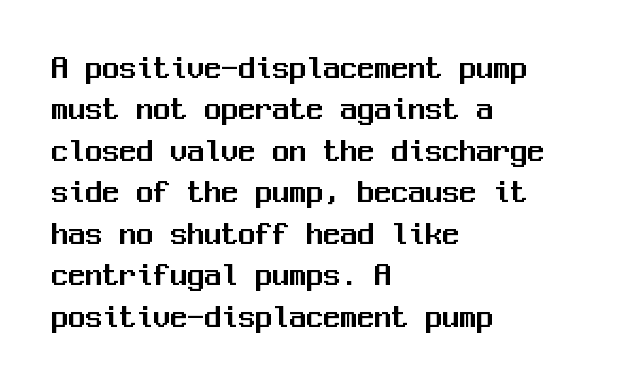
{"serif": "no", "italic": "no", "width": "normal", "stroke_contrast": "medium", "x_height": "medium", "monospaced": "yes", "underline": "no", "align": "left", "line_spacing_ratio": 1.22, "letter_spacing": "normal", "letter_spacing_em": 0.0, "glyph_px": 34}
